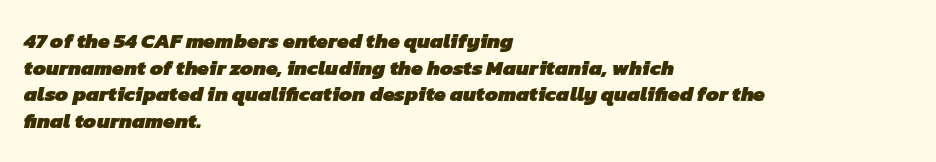
Q: Is the text bold? A: Yes.
Q: Is the text underlined? A: No.
Q: How is the paragraph aligned? A: Left-aligned.
Q: Is the spacing between letters normal or unusually wide? A: Normal.
Q: Is the spacing between lines tight, normal or loose? A: Normal.
